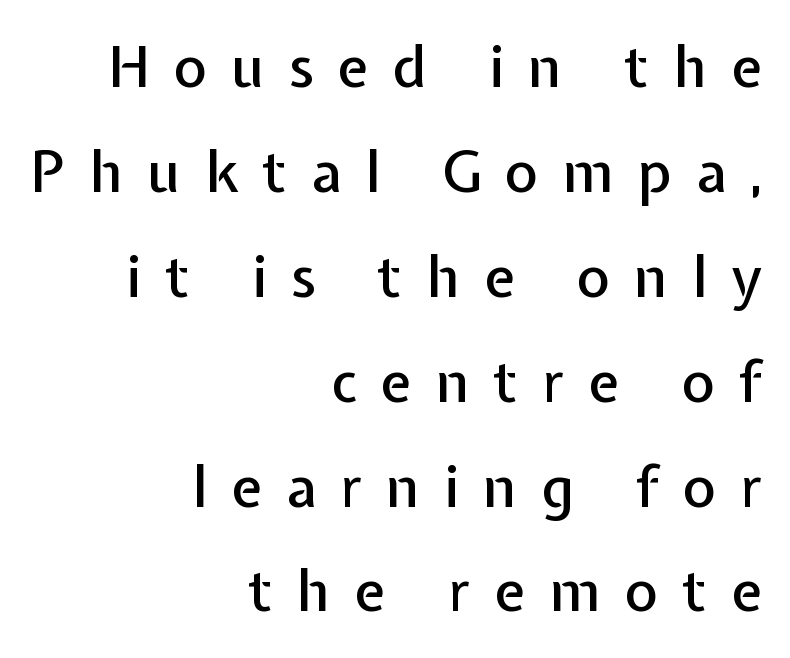
The image shows 57 px sans-serif type, upright; set right-aligned, line spacing 1.84x, unusually wide letter spacing (+0.42 em), not underlined; low stroke contrast and a medium x-height.
